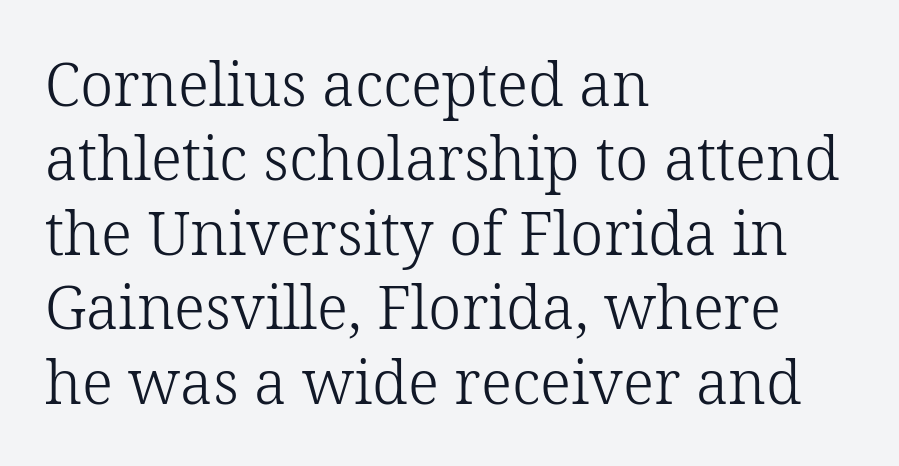
The image shows 60 px light serif type, upright; set left-aligned, line spacing 1.24x, normal letter spacing, not underlined; low stroke contrast and a medium x-height.
